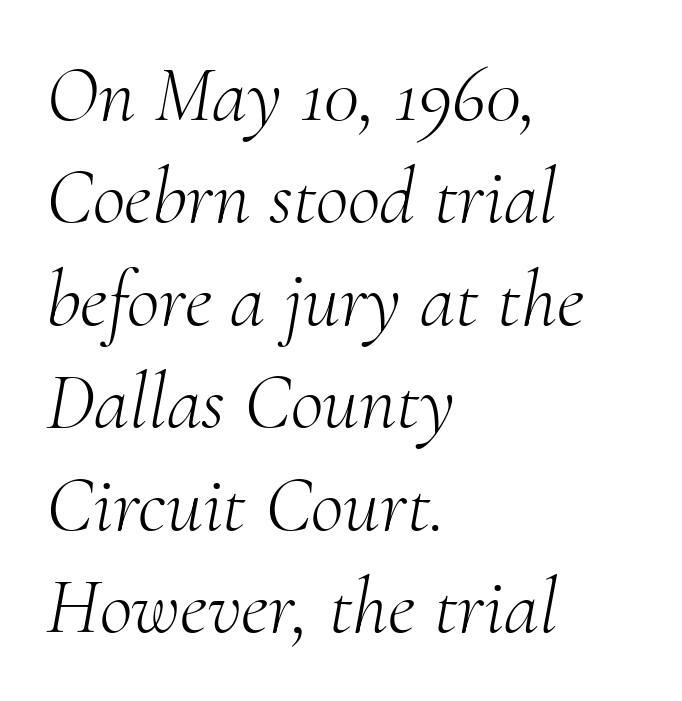
The type is set solid horizontally, with unmodified tracking. Horizontal bands of white between lines are of average thickness. A quiet, ordinary-to-light weight characterises the typeface. It's the slanting kind of type. Compared with a centered layout, this one pins lines to the left instead.
